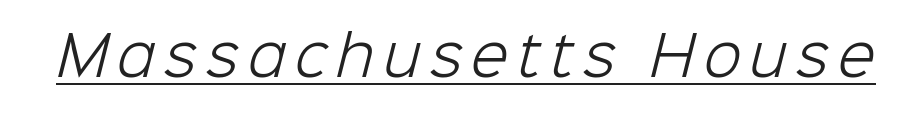
The passage shown is typed in a proportional face where columns would drift. Vertical stems look standard width or narrower in stroke. The text was rendered using a sans face with plain stroke endings. You can see a thin bar hugging the bottom of the glyphs.
